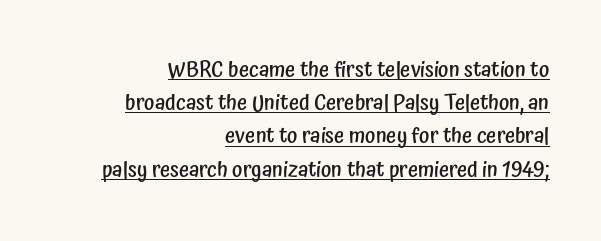
The image shows 22 px text type, upright; set right-aligned, normal line spacing (1.51x), normal letter spacing, underlined.
